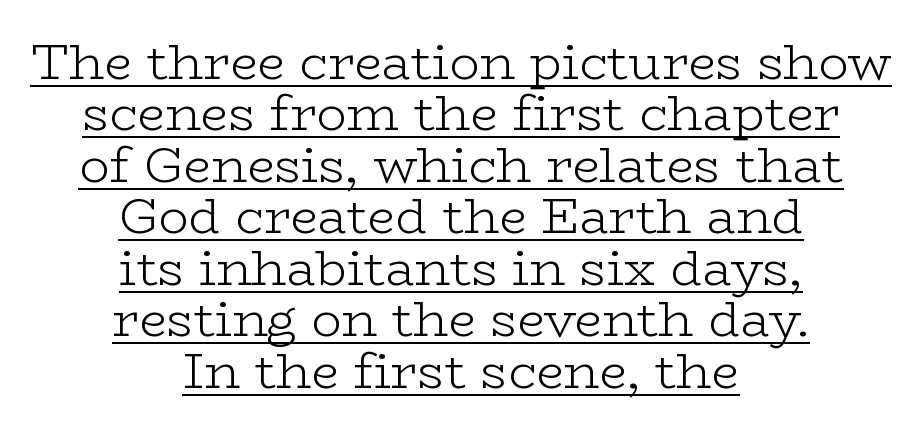
Character widths vary here, with narrow letters taking less room than wide ones. Letters have the restrained weight of plain body copy at most. The lines are packed closely together with very little leading. There is no visible air inserted between adjacent glyphs. Honestly, the underline is the first thing you notice here. Upright lettering throughout.
